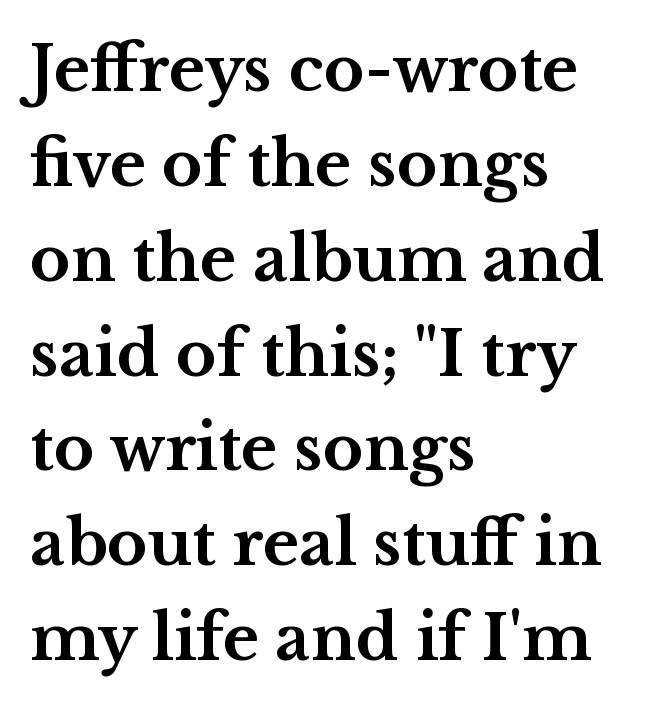
The glyphs have the mass of a bold cut. All the whitespace from short lines collects on the right. Ordinary non-slanted type is in use. Each letter keeps its own natural width here, so spacing adapts to shape. Rows of type keep a routine distance in the vertical direction. The text was rendered using a seriffed face with decorative stroke endings.
